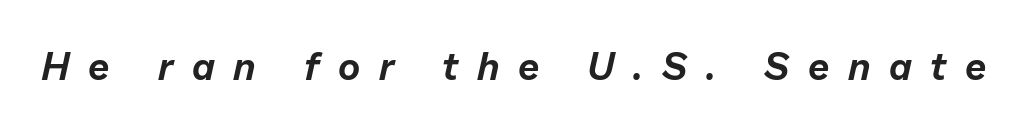
Q: Is the text italic (slanted)? A: Yes, it leans right by about 13 degrees.
Q: Is the text underlined? A: No.
Q: Is the spacing between letters normal or unusually wide? A: Unusually wide.
Q: Width (condensed, normal, or wide)? A: Normal.
Q: Stroke contrast? A: Low.
Q: x-height? A: Medium.
Q: Monospaced? A: No.
